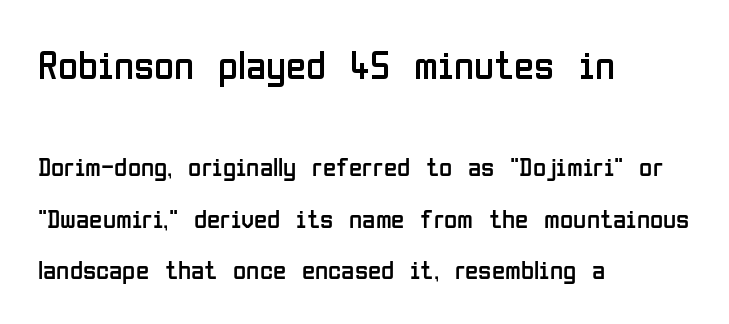
The image shows 41 px regular-weight, condensed sans-serif type, upright; set left-aligned, loose line spacing (1.91x), normal letter spacing, not underlined; the first (top) block is 1.52x larger; low stroke contrast and a medium x-height.
